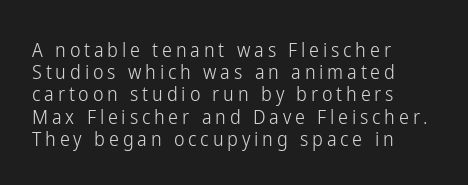
The image shows 20 px text type, upright; set left-aligned, tight line spacing (1.11x), not underlined.
